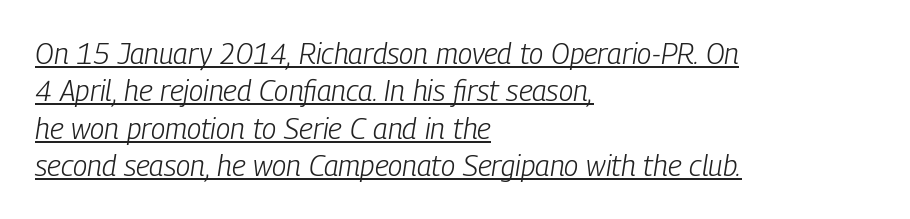
Teacher's note: observe the even left margin — that is flush-left alignment. Is there an underline? Yes — a line sits under the letters. The rendering applies a slant to the glyphs. Weight class: somewhere from thin through regular. Baseline-to-baseline distance is the conventional proportion of letter height. Each letter keeps its own natural width here, so spacing adapts to shape.
